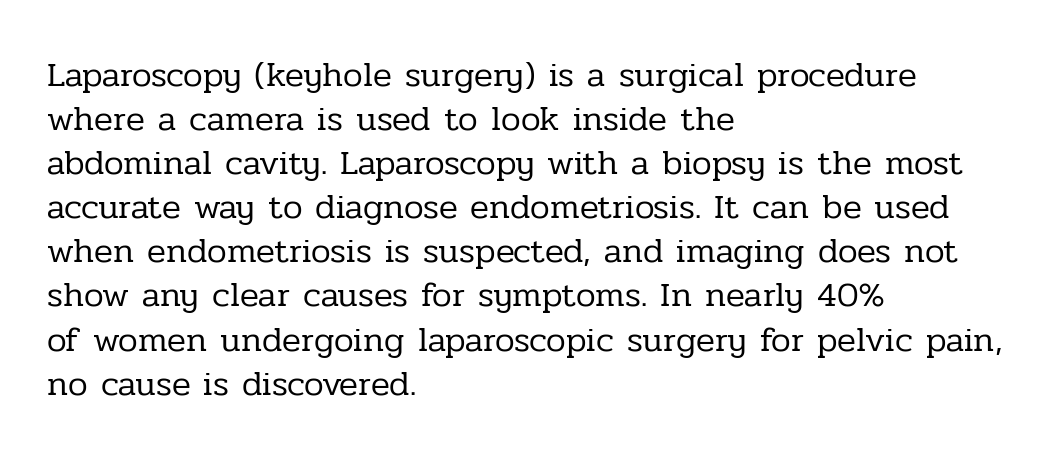
{"serif": "yes", "italic": "no", "bold": "no", "weight": "regular", "width": "normal", "stroke_contrast": "low", "x_height": "medium", "monospaced": "no", "underline": "no", "align": "left", "line_spacing": "normal", "line_spacing_ratio": 1.26, "letter_spacing": "normal", "letter_spacing_em": 0.0, "glyph_px": 35}
